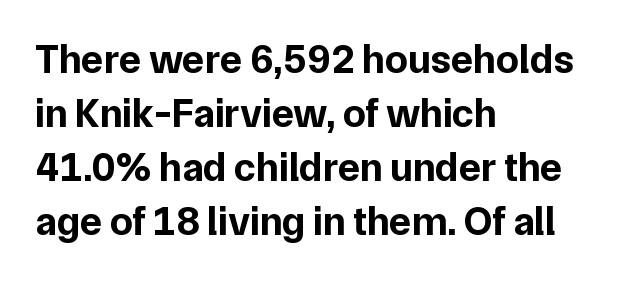
Q: Is the text bold? A: Yes.
Q: Is the text italic (slanted)? A: No, it is upright.
Q: Is the typeface a serif or a sans-serif typeface? A: Sans-serif.
Q: Is the text underlined? A: No.
Q: How is the paragraph aligned? A: Left-aligned.
Q: Is the spacing between letters normal or unusually wide? A: Normal.
Q: Is the spacing between lines tight, normal or loose? A: Normal.
Q: Width (condensed, normal, or wide)? A: Normal.
Q: Stroke contrast? A: Low.
Q: x-height? A: Medium.
Q: Monospaced? A: No.
